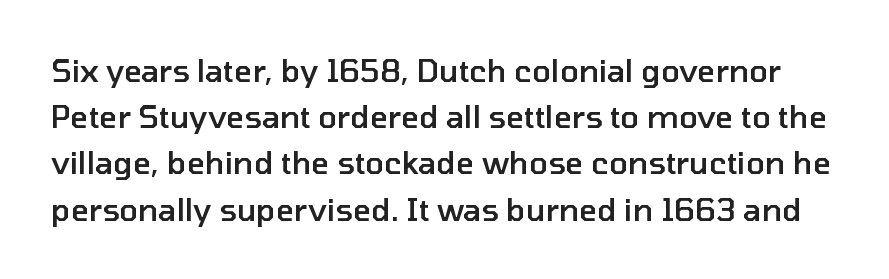
Q: Is the text bold? A: Semi-bold.
Q: Is the text italic (slanted)? A: No, it is upright.
Q: Is the typeface a serif or a sans-serif typeface? A: Sans-serif.
Q: Is the text underlined? A: No.
Q: Is the spacing between letters normal or unusually wide? A: Normal.
Q: Is the spacing between lines tight, normal or loose? A: Normal.
Q: Width (condensed, normal, or wide)? A: Normal.
Q: Stroke contrast? A: Low.
Q: x-height? A: Medium.
Q: Monospaced? A: No.
